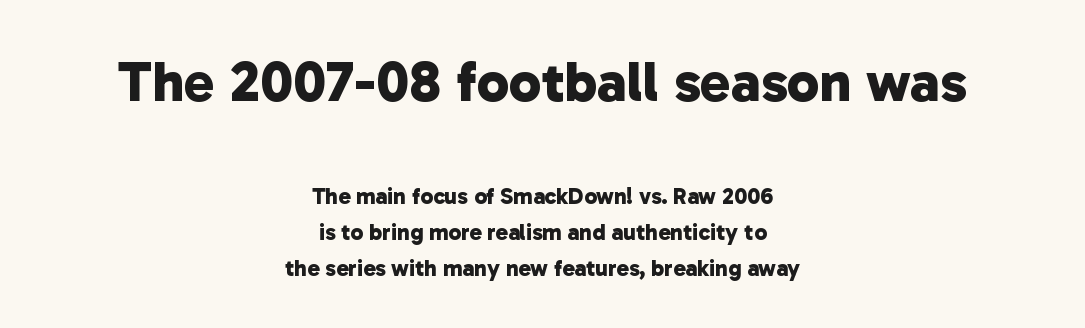
The image shows 58 px bold sans-serif type; set centered, normal line spacing (1.55x), normal letter spacing, not underlined; the first (top) block is 2.52x larger; low stroke contrast and a medium x-height.
